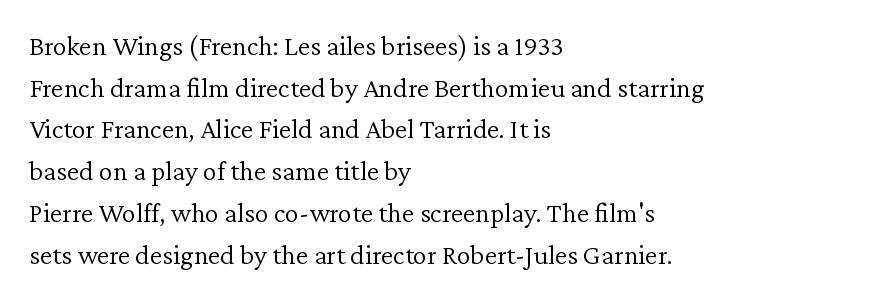
Q: Is the text bold? A: No.
Q: Is the text italic (slanted)? A: No, it is upright.
Q: Is the typeface a serif or a sans-serif typeface? A: Serif.
Q: Is the text underlined? A: No.
Q: How is the paragraph aligned? A: Left-aligned.
Q: Is the spacing between letters normal or unusually wide? A: Normal.
Q: Is the spacing between lines tight, normal or loose? A: Normal.
Q: Width (condensed, normal, or wide)? A: Normal.
Q: Stroke contrast? A: Low.
Q: x-height? A: Medium.
Q: Monospaced? A: No.
